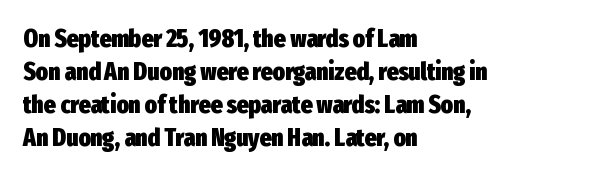
A full-strength bold gives these letters their thick strokes. The gaps between neighbouring characters are ordinary and unremarkable. The lines sit at an ordinary, default distance from one another. Descender tails drop into unmarked territory.
